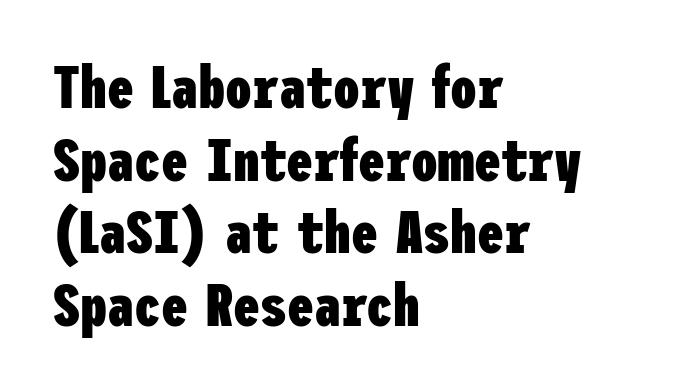
{"serif": "no", "italic": "no", "bold": "yes", "weight": "heavy", "width": "condensed", "stroke_contrast": "low", "x_height": "medium", "underline": "no", "align": "left", "line_spacing_ratio": 1.21, "letter_spacing": "normal", "letter_spacing_em": 0.0, "glyph_px": 60}
